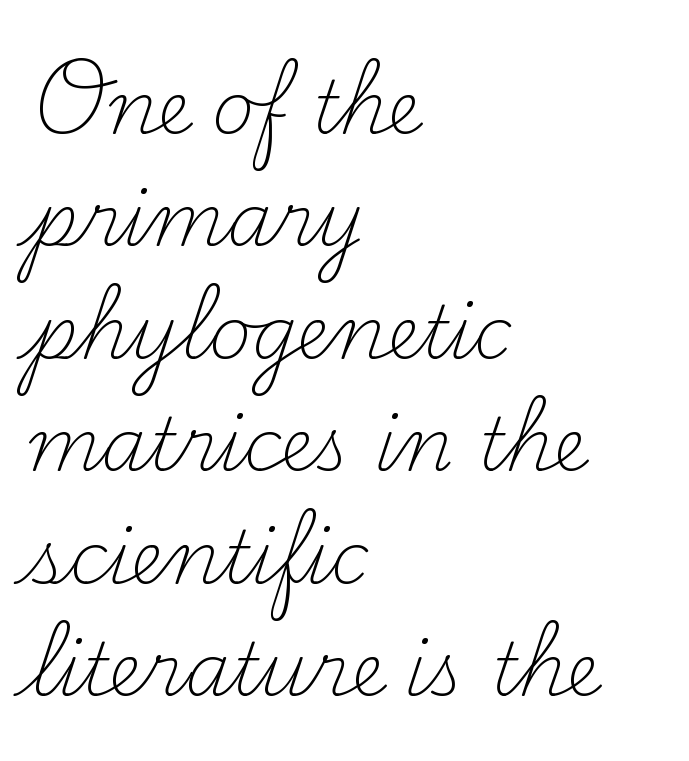
{"bold": "no", "weight": "light", "width": "normal", "stroke_contrast": "medium", "x_height": "small", "monospaced": "no", "underline": "no", "align": "left", "line_spacing": "normal", "line_spacing_ratio": 1.54, "letter_spacing": "normal", "letter_spacing_em": 0.0, "glyph_px": 73}
